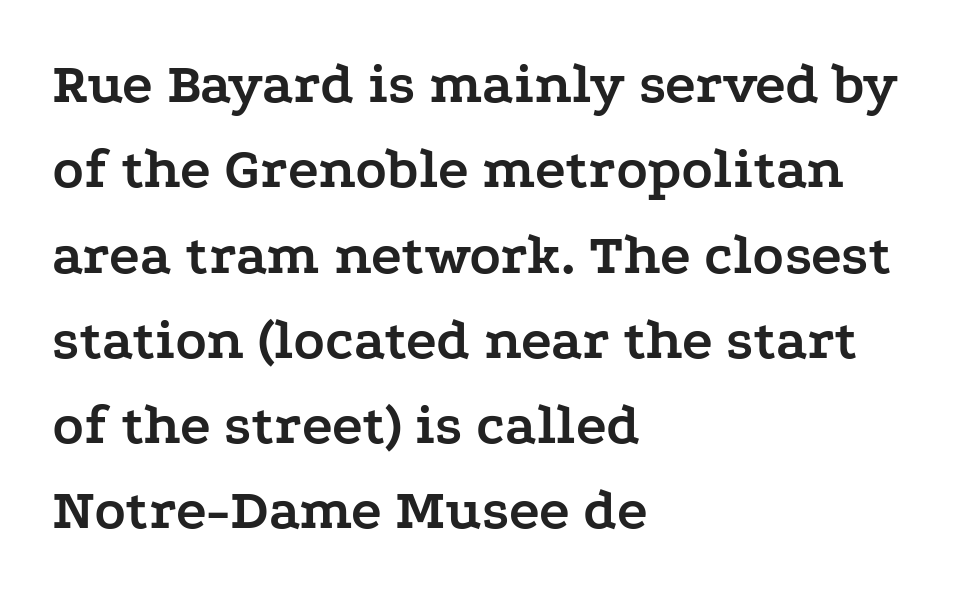
Q: Is the text bold? A: Yes.
Q: Is the text italic (slanted)? A: No, it is upright.
Q: Is the typeface a serif or a sans-serif typeface? A: Serif.
Q: Is the text underlined? A: No.
Q: How is the paragraph aligned? A: Left-aligned.
Q: Is the spacing between letters normal or unusually wide? A: Normal.
Q: Is the spacing between lines tight, normal or loose? A: Normal.
Q: Width (condensed, normal, or wide)? A: Wide.
Q: Stroke contrast? A: Low.
Q: x-height? A: Medium.
Q: Monospaced? A: No.
